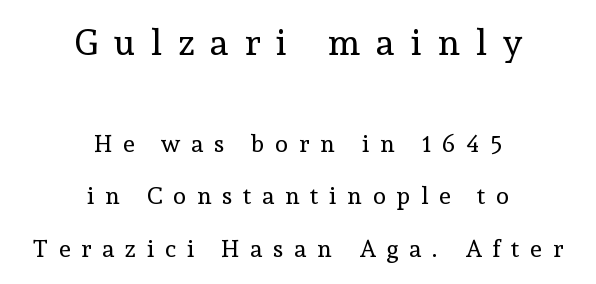
Q: Is the text bold? A: No.
Q: Is the text italic (slanted)? A: No, it is upright.
Q: Is the typeface a serif or a sans-serif typeface? A: Serif.
Q: Is the text underlined? A: No.
Q: How is the paragraph aligned? A: Centered.
Q: Is the spacing between letters normal or unusually wide? A: Unusually wide.
Q: Is the spacing between lines tight, normal or loose? A: Loose.
Q: Which block of text is set in a larger size, the first (top) or the second (bottom)? A: The first (top) one.
Q: Width (condensed, normal, or wide)? A: Normal.
Q: x-height? A: Medium.
Q: Monospaced? A: No.
